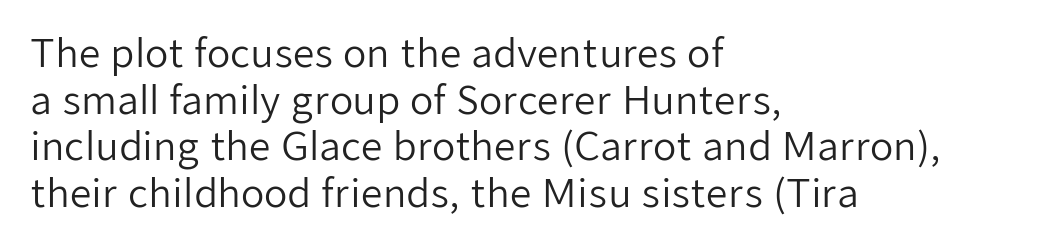
The image shows 38 px regular-weight sans-serif type, upright; set left-aligned, line spacing 1.23x, normal letter spacing, not underlined; low stroke contrast and a medium x-height.
